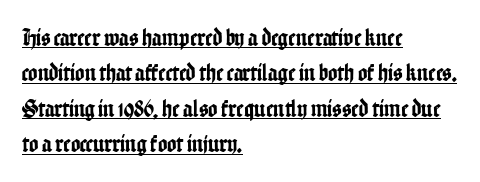
The glyphs are accompanied by a horizontal stroke just below them. Honestly, the letter spacing is just normal — you wouldn't notice it. If you drew a ruler down the left edge, every line would touch it. Posture: upright roman. Line spacing here is normal.
